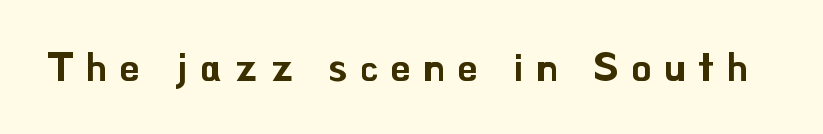
The glyphs are unaccompanied by any horizontal stroke below them. Looks like regular typesetting: each glyph gets only the width it needs. If you drew a line through each stem, it would be perfectly vertical. Grotesque or geometric, the face here clearly has no serifs. This rendering widens character spacing well past its baseline value.
